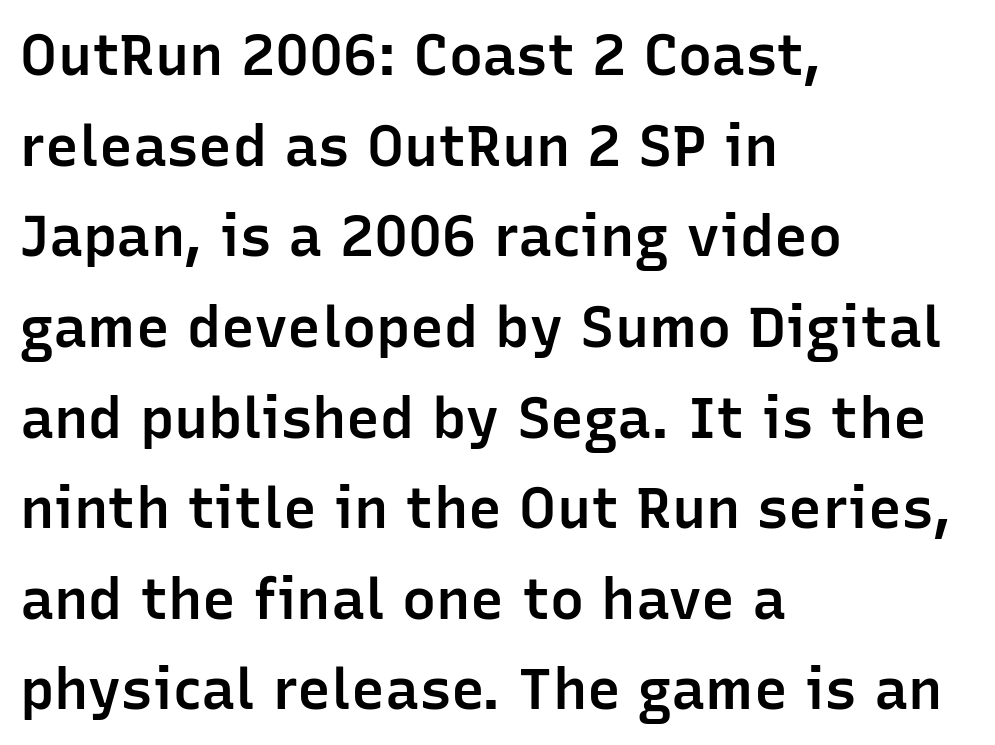
Line beginnings align vertically; line endings do not. Does the weight exceed regular? Yes, but only to semibold. The rendering shows plain stroke endings on the letterforms — a sans-serif design. The leading is moderate, giving the passage an even texture. This sample has the flowing, uneven cadence of proportional lettering.
